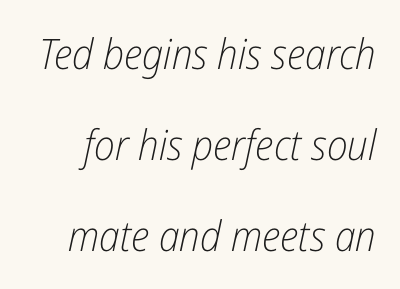
Style check: oblique. The string is rendered with underlining switched off. These glyphs show unthickened strokes, regular width or finer. Short note: letters normally spaced. The vertical gap from one line to the next is large. Note the varied advance widths — an 'i' is clearly narrower than an 'm'.
